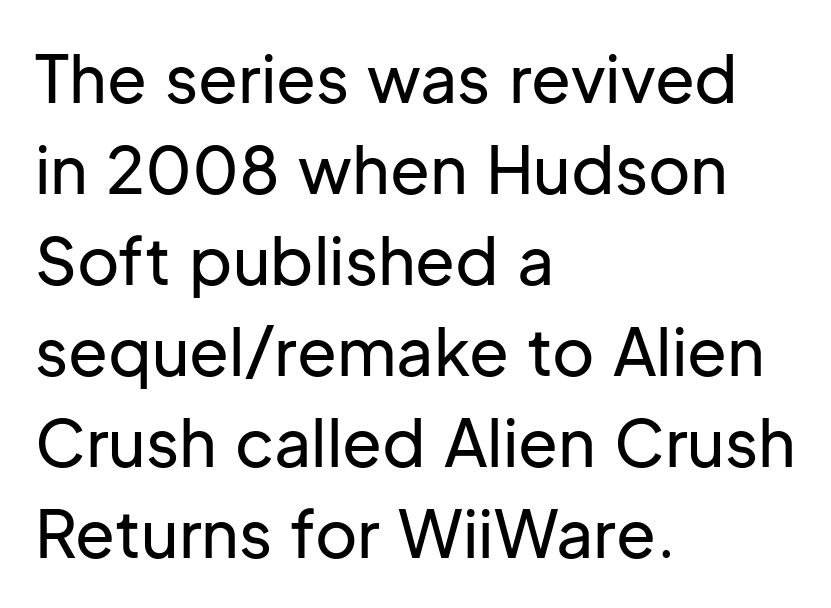
Q: Is the text italic (slanted)? A: No, it is upright.
Q: Is the typeface a serif or a sans-serif typeface? A: Sans-serif.
Q: Is the text underlined? A: No.
Q: How is the paragraph aligned? A: Left-aligned.
Q: Is the spacing between letters normal or unusually wide? A: Normal.
Q: Is the spacing between lines tight, normal or loose? A: Normal.
Q: Width (condensed, normal, or wide)? A: Normal.
Q: Stroke contrast? A: Low.
Q: x-height? A: Medium.
Q: Monospaced? A: No.
